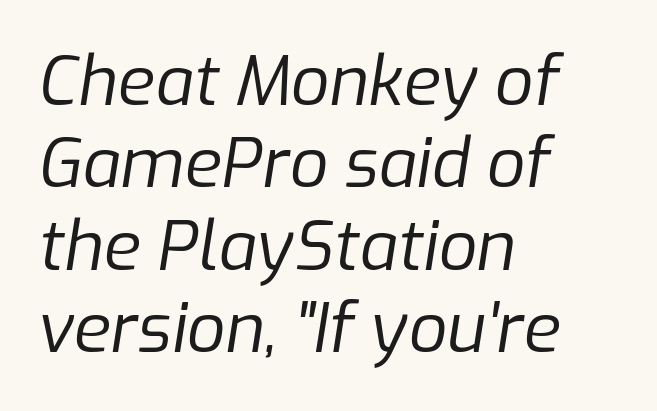
Honestly, there is no underline to notice here at all. Horizontal alignment here is leftward, the default for most running prose. Observe the lean: these are italic letterforms. Each word holds together tightly as a unit, with standard inter-letter gaps. This is not heavy type; no bold has been used. Note the varied advance widths — an 'i' is clearly narrower than an 'm'.
